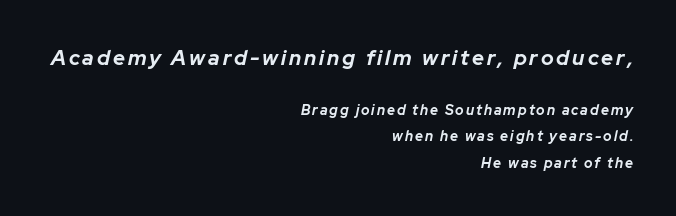
Q: Is the text bold? A: Yes.
Q: Is the text italic (slanted)? A: Yes, it leans right by about 12 degrees.
Q: Is the text underlined? A: No.
Q: How is the paragraph aligned? A: Right-aligned.
Q: Is the spacing between lines tight, normal or loose? A: Loose.
Q: Which block of text is set in a larger size, the first (top) or the second (bottom)? A: The first (top) one.
